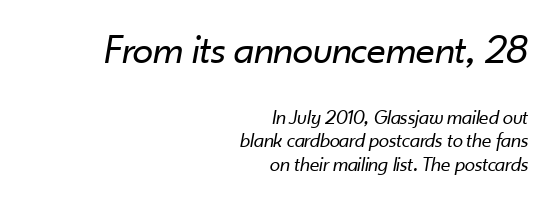
The emphasis by scale lands on block number one, above. Designer's note — italics engaged. Stems and bowls with no extra thickness — not bold. Descenders are the only things crossing below the line.
